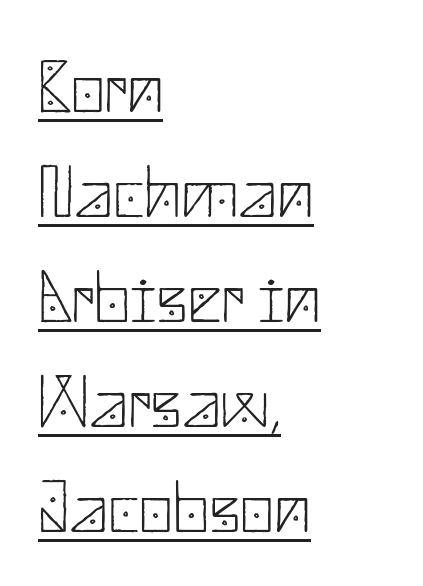
The image shows 74 px thin sans-serif type, upright; set left-aligned, normal line spacing (1.42x), normal letter spacing, underlined; low stroke contrast and a small x-height.
